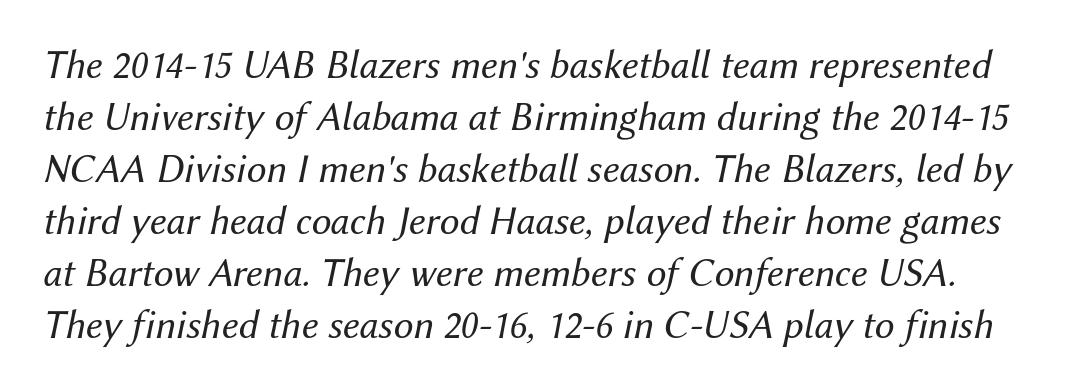
{"italic": "yes", "lean": "right", "slant_degrees": 12, "bold": "no", "weight": "regular", "width": "normal", "stroke_contrast": "medium", "x_height": "medium", "monospaced": "no", "underline": "no", "line_spacing": "normal", "line_spacing_ratio": 1.3, "letter_spacing": "normal", "letter_spacing_em": 0.0, "glyph_px": 40}
